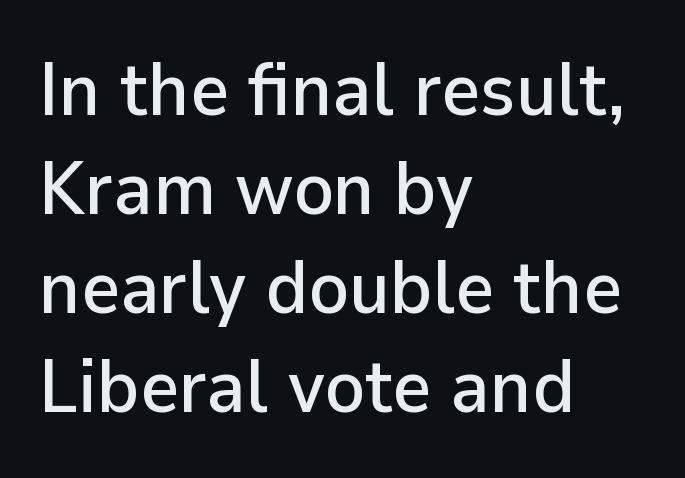
The image shows 75 px sans-serif type, upright; set left-aligned, normal line spacing (1.32x), normal letter spacing, not underlined; low stroke contrast and a medium x-height.
